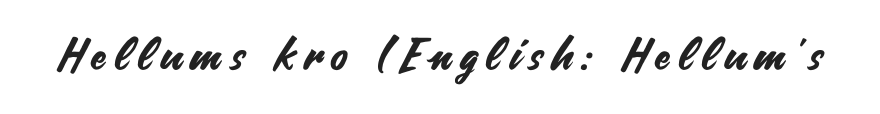
{"serif": "no", "width": "normal", "stroke_contrast": "medium", "x_height": "small", "monospaced": "no", "underline": "no", "letter_spacing": "wide", "letter_spacing_em": 0.21, "glyph_px": 44}
